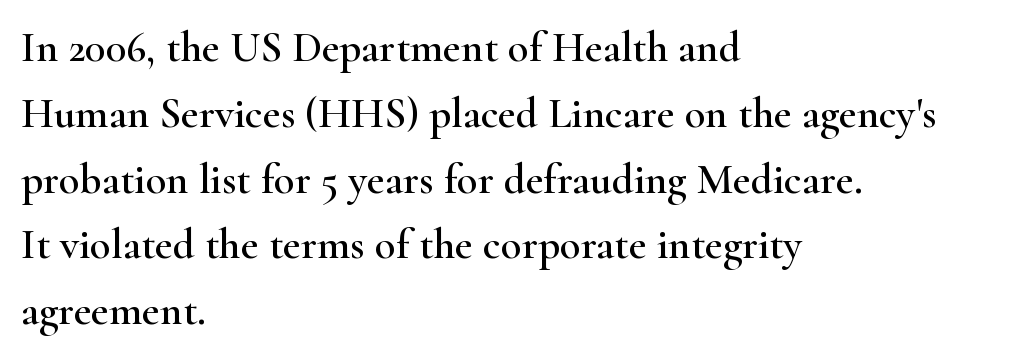
Note: serifs present on the glyphs. The typesetter chose a ragged-right arrangement here. Underlining? Definitely not there. The leading is moderate, giving the passage an even texture. Do the letters lean? They stand straight. The gaps between neighbouring characters are ordinary and unremarkable.
